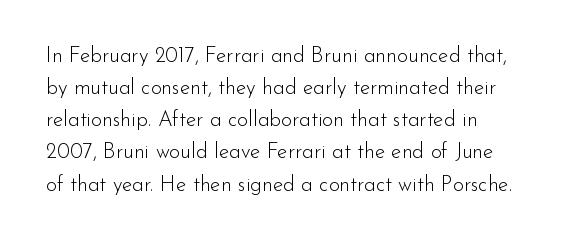
{"italic": "no", "bold": "no", "underline": "no", "align": "left", "line_spacing": "normal", "line_spacing_ratio": 1.53, "letter_spacing": "normal", "letter_spacing_em": 0.0, "glyph_px": 21}
